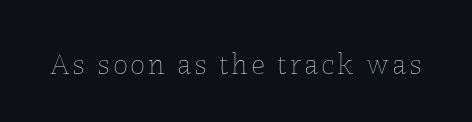
{"italic": "no", "bold": "no", "weight": "thin", "width": "normal", "stroke_contrast": "low", "x_height": "medium", "monospaced": "no", "underline": "no", "glyph_px": 30}
